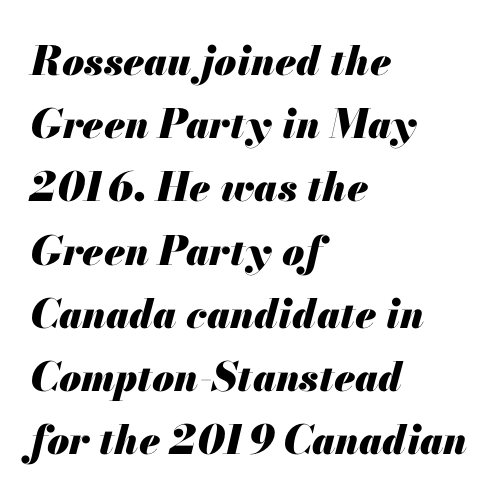
The lettering tilts uniformly, giving the passage an italic look. These lines carry a lot of weight — the face is fully bold. A typesetter would call this proportional, since set widths differ per character. This sample uses plain, unmodified letter spacing. Caption: multi-line text, flush left, ragged right. The vertical gap from one line to the next is medium.
